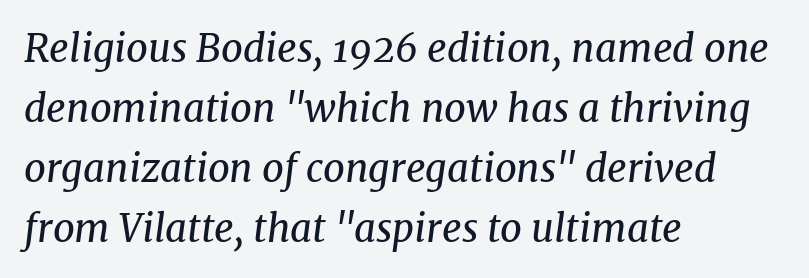
Q: Is the text bold? A: No.
Q: Is the text italic (slanted)? A: Yes, it leans right by about 8 degrees.
Q: Is the typeface a serif or a sans-serif typeface? A: Serif.
Q: Is the text underlined? A: No.
Q: How is the paragraph aligned? A: Left-aligned.
Q: Is the spacing between letters normal or unusually wide? A: Normal.
Q: Is the spacing between lines tight, normal or loose? A: Normal.
Q: Width (condensed, normal, or wide)? A: Normal.
Q: Stroke contrast? A: Medium.
Q: x-height? A: Medium.
Q: Monospaced? A: No.
